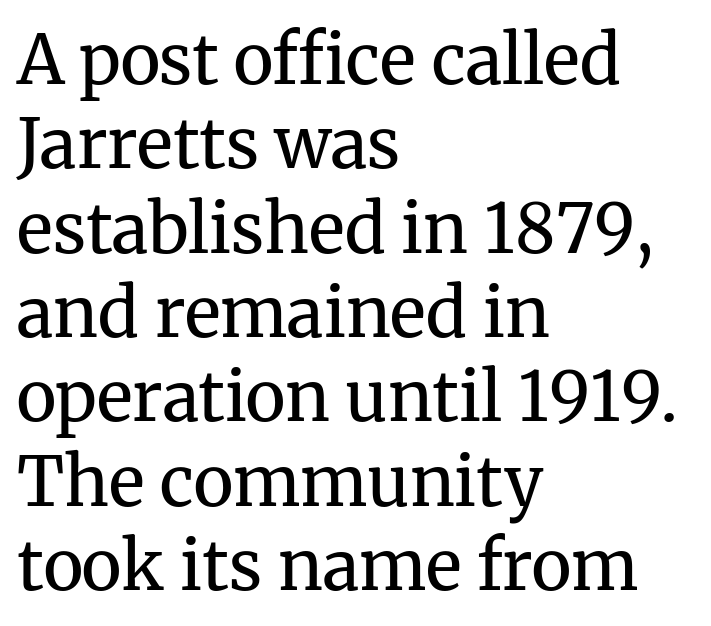
Characters follow at the spacing the type designer built in. The rendering anchors every line to the left-hand side. Counters stay open thanks to moderate or lighter strokes. Words float on clear page, feet unadorned. No italicization has been applied; the sample stays upright.
